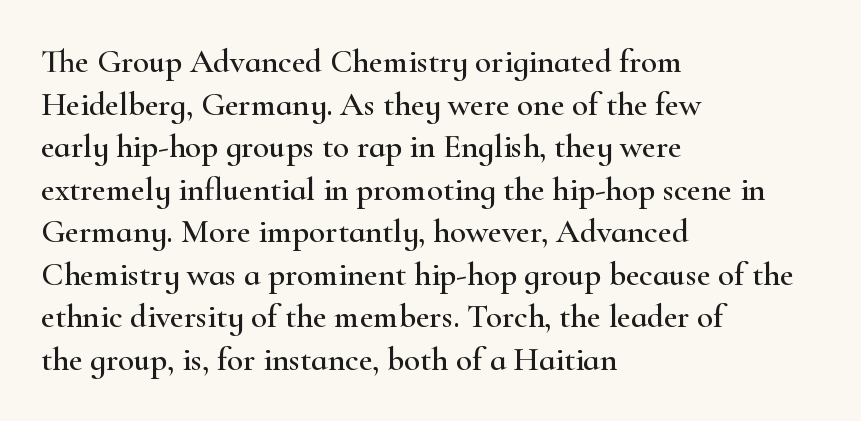
The image shows 33 px wide serif type, upright; set left-aligned, normal line spacing (1.29x), normal letter spacing, not underlined; high stroke contrast and a small x-height.
